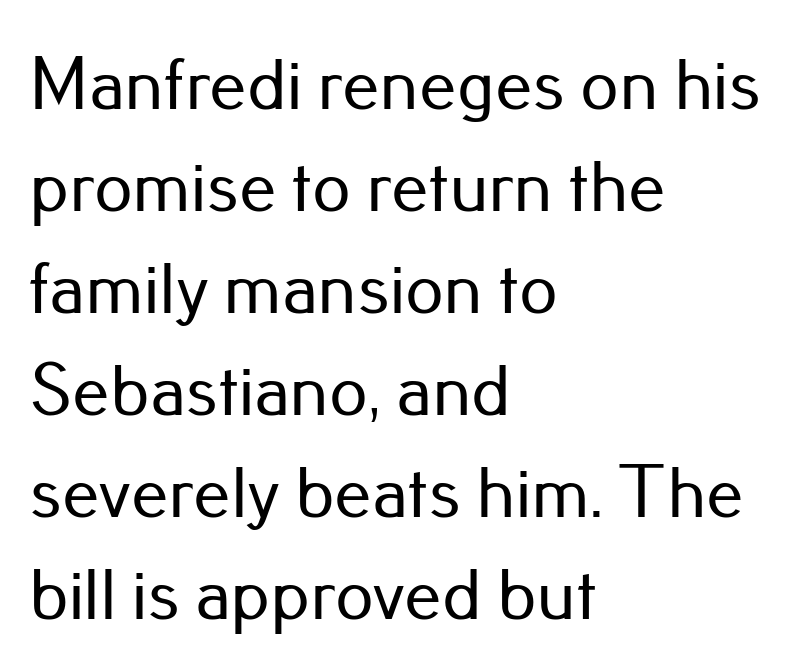
{"serif": "no", "italic": "no", "width": "normal", "stroke_contrast": "low", "x_height": "small", "monospaced": "no", "underline": "no", "align": "left", "line_spacing": "normal", "line_spacing_ratio": 1.36, "letter_spacing": "normal", "letter_spacing_em": 0.0, "glyph_px": 75}
